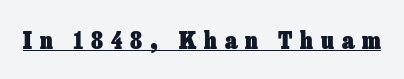
{"italic": "no", "bold": "yes", "underline": "yes", "letter_spacing": "wide", "letter_spacing_em": 0.34, "glyph_px": 23}
